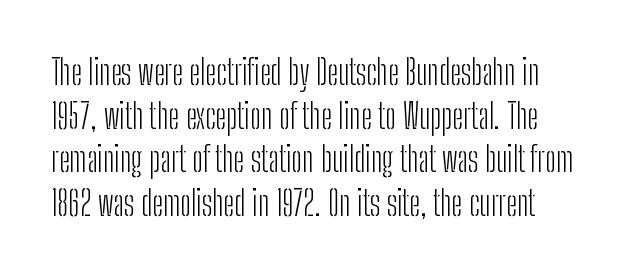
The image shows 34 px light, condensed sans-serif type, upright; set normal line spacing (1.28x), normal letter spacing, not underlined; low stroke contrast and a medium x-height.
